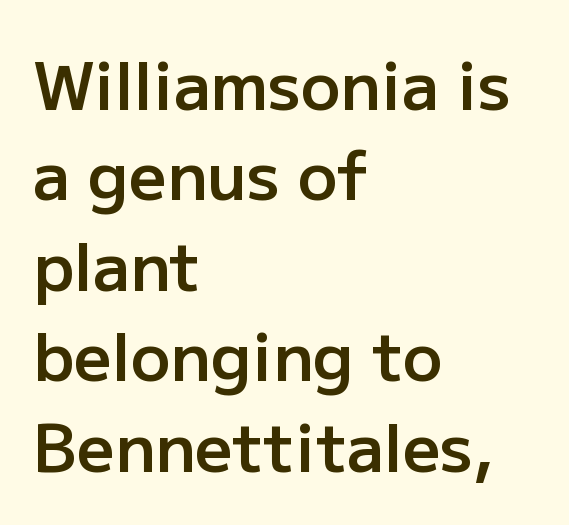
Is this a sans? Yes — the strokes have no serifs. How would I describe the line gaps? Plain and ordinary. Each letter keeps its own natural width here, so spacing adapts to shape. Compared with a centered layout, this one pins lines to the left instead.
